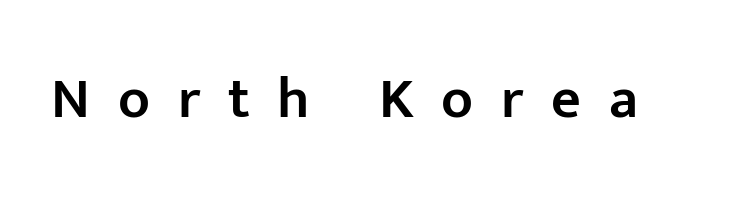
{"serif": "no", "italic": "no", "bold": "semi", "weight": "semibold", "width": "normal", "stroke_contrast": "low", "x_height": "medium", "monospaced": "no", "underline": "no", "letter_spacing": "wide", "letter_spacing_em": 0.48, "glyph_px": 58}
